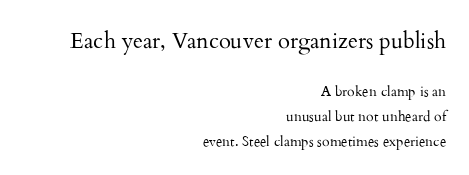
The image shows 22 px text type, upright; set right-aligned, line spacing 1.78x, normal letter spacing, not underlined; the first (top) block is 1.57x larger.
